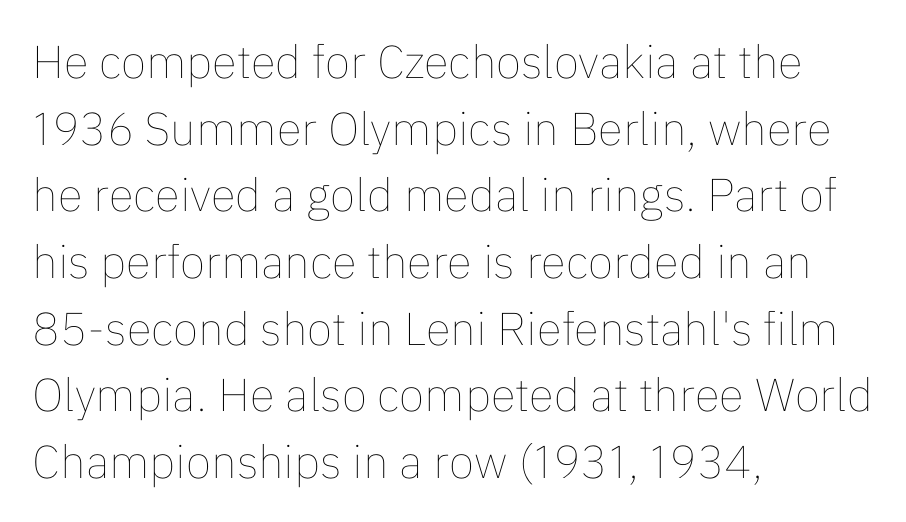
{"italic": "no", "bold": "no", "weight": "thin", "width": "normal", "stroke_contrast": "low", "x_height": "medium", "monospaced": "no", "underline": "no", "align": "left", "line_spacing": "normal", "line_spacing_ratio": 1.45, "letter_spacing": "normal", "letter_spacing_em": 0.0, "glyph_px": 46}
